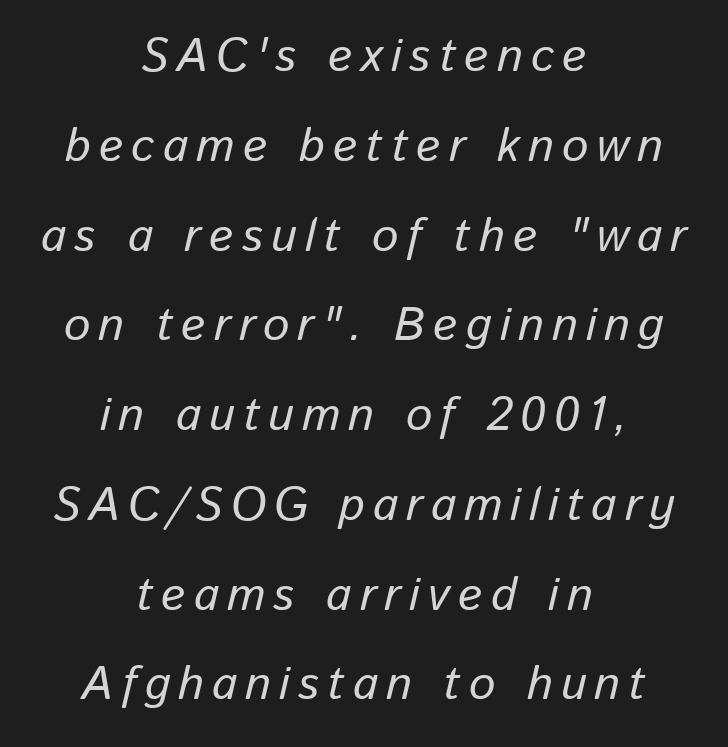
{"italic": "yes", "lean": "right", "slant_degrees": 13, "width": "normal", "stroke_contrast": "low", "x_height": "medium", "monospaced": "no", "underline": "no", "align": "center", "line_spacing": "loose", "line_spacing_ratio": 1.91, "glyph_px": 47}
